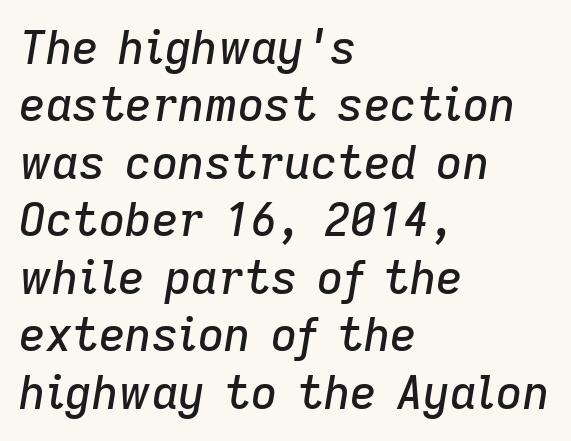
Q: Is the text italic (slanted)? A: Yes, it leans right by about 9 degrees.
Q: Is the text underlined? A: No.
Q: How is the paragraph aligned? A: Left-aligned.
Q: Is the spacing between letters normal or unusually wide? A: Normal.
Q: Is the spacing between lines tight, normal or loose? A: Normal.
Q: Width (condensed, normal, or wide)? A: Normal.
Q: Stroke contrast? A: Low.
Q: x-height? A: Medium.
Q: Monospaced? A: No.
